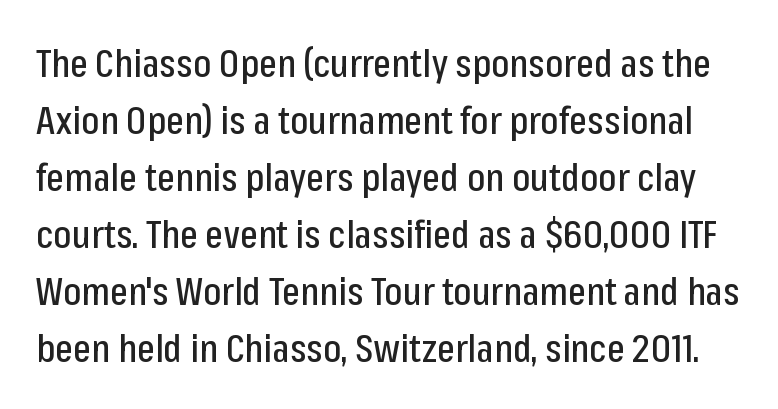
{"serif": "no", "italic": "no", "width": "condensed", "stroke_contrast": "low", "x_height": "medium", "monospaced": "no", "underline": "no", "line_spacing": "normal", "line_spacing_ratio": 1.5, "letter_spacing": "normal", "letter_spacing_em": 0.0, "glyph_px": 38}
